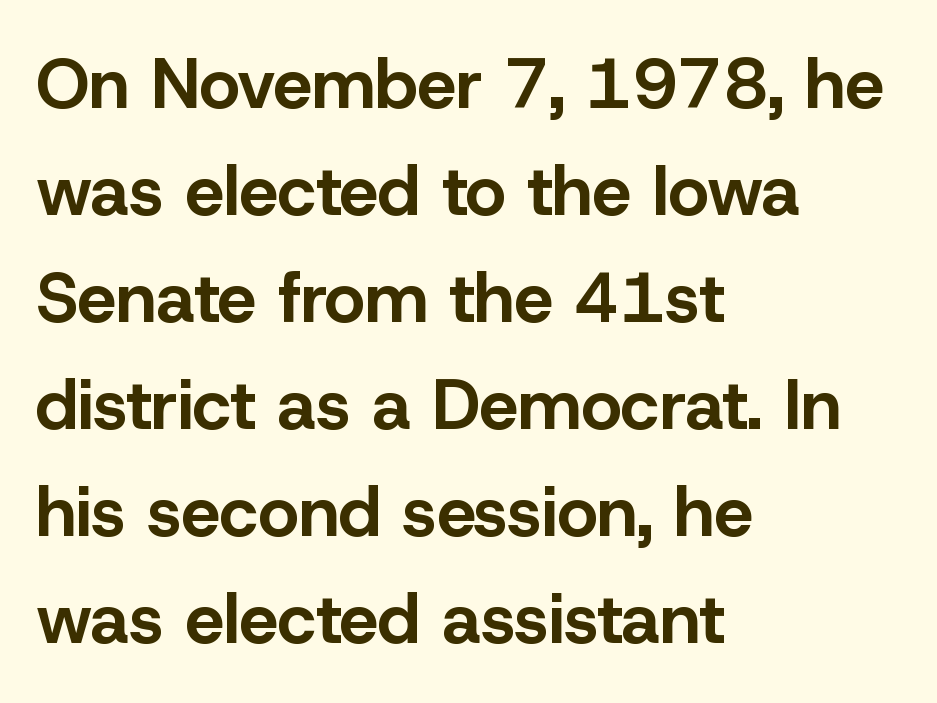
{"serif": "no", "italic": "no", "bold": "yes", "weight": "bold", "width": "normal", "stroke_contrast": "low", "x_height": "medium", "monospaced": "no", "underline": "no", "align": "left", "line_spacing": "normal", "line_spacing_ratio": 1.53, "letter_spacing": "normal", "letter_spacing_em": 0.0, "glyph_px": 70}
